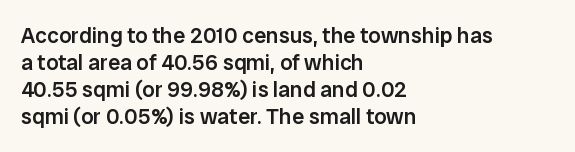
Q: Is the text bold? A: Semi-bold.
Q: Is the text italic (slanted)? A: No, it is upright.
Q: Is the text underlined? A: No.
Q: How is the paragraph aligned? A: Left-aligned.
Q: Is the spacing between letters normal or unusually wide? A: Normal.
